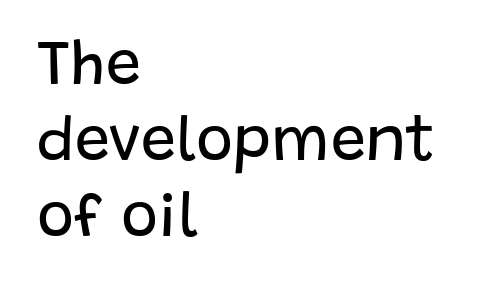
Q: Is the text bold? A: No.
Q: Is the text italic (slanted)? A: No, it is upright.
Q: Is the typeface a serif or a sans-serif typeface? A: Sans-serif.
Q: Is the text underlined? A: No.
Q: How is the paragraph aligned? A: Left-aligned.
Q: Is the spacing between letters normal or unusually wide? A: Normal.
Q: Width (condensed, normal, or wide)? A: Normal.
Q: Stroke contrast? A: Low.
Q: x-height? A: Large.
Q: Monospaced? A: No.
